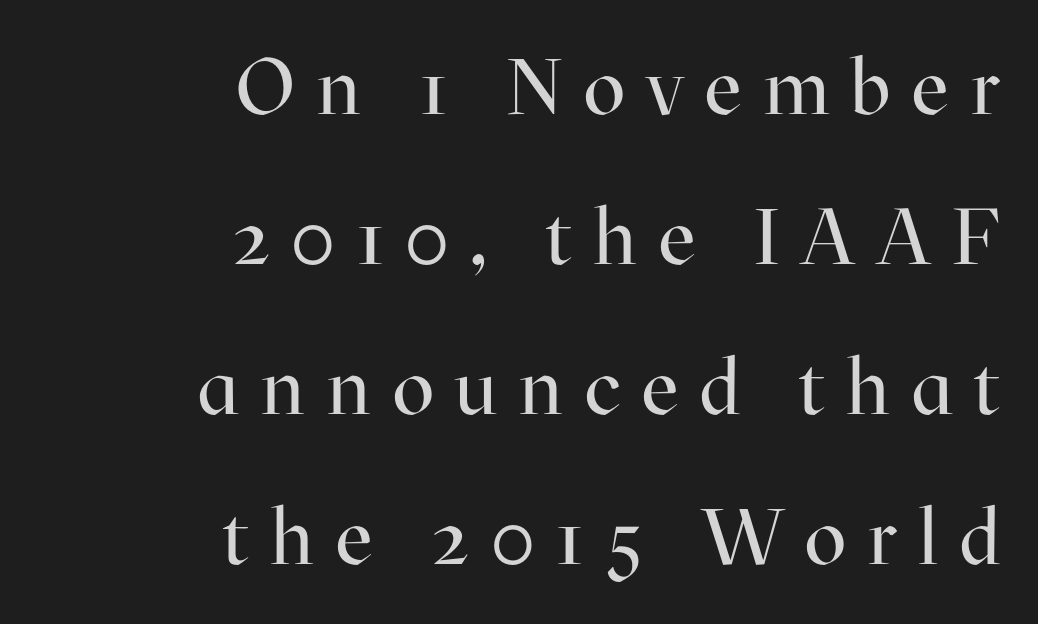
Posture: upright roman. If you drew a ruler down the right edge, every line would touch it. Only glyphs here, with clear space below each row. Unlike a clean sans, this face finishes its strokes with serifs. Letters have the restrained weight of plain body copy at most. Think of a printed novel: that variable character pitch is what you see here.
